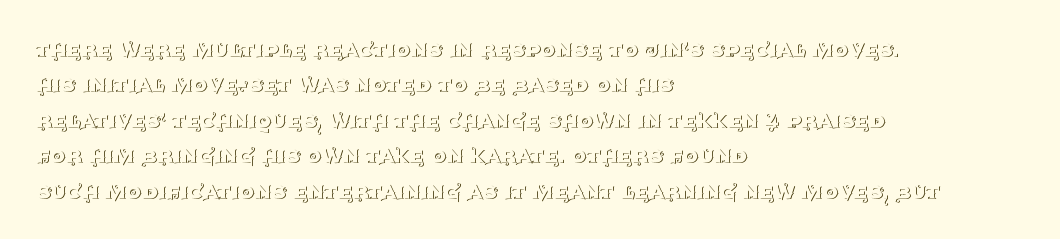
Q: Is the text bold? A: No.
Q: Is the text italic (slanted)? A: No, it is upright.
Q: Is the text underlined? A: No.
Q: How is the paragraph aligned? A: Left-aligned.
Q: Is the spacing between letters normal or unusually wide? A: Normal.
Q: Is the spacing between lines tight, normal or loose? A: Normal.
